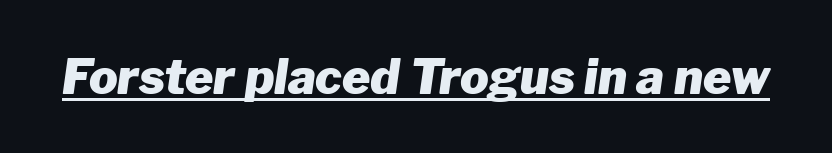
Q: Is the text bold? A: Yes.
Q: Is the text italic (slanted)? A: Yes, it leans right by about 8 degrees.
Q: Is the text underlined? A: Yes.
Q: Is the spacing between letters normal or unusually wide? A: Normal.
Q: Width (condensed, normal, or wide)? A: Normal.
Q: Stroke contrast? A: Low.
Q: x-height? A: Medium.
Q: Monospaced? A: No.
